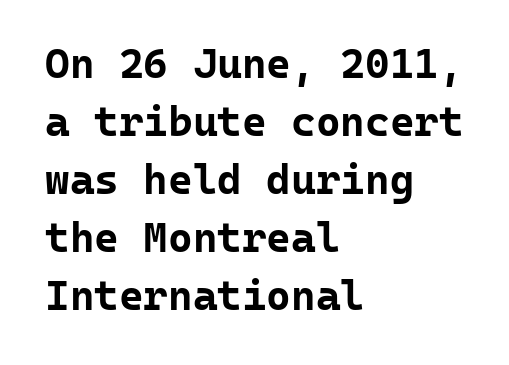
The image shows 42 px bold sans-serif type, upright, monospaced; set left-aligned, normal line spacing (1.38x), normal letter spacing, not underlined; low stroke contrast and a medium x-height.
